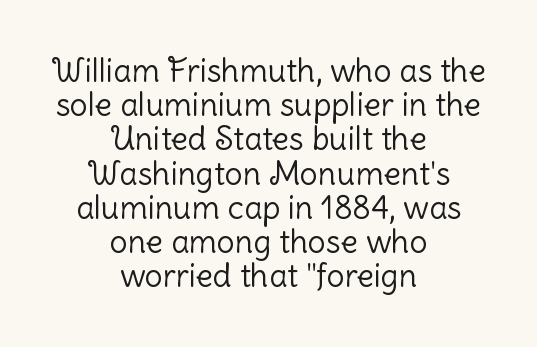
The image shows 32 px light sans-serif type, upright; set centered, tight line spacing (1.07x), normal letter spacing, not underlined; low stroke contrast and a medium x-height.
